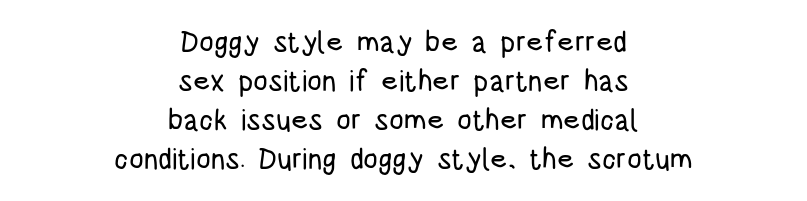
The image shows 29 px condensed sans-serif type, upright; set centered, normal line spacing (1.34x), normal letter spacing, not underlined; low stroke contrast and a large x-height.
